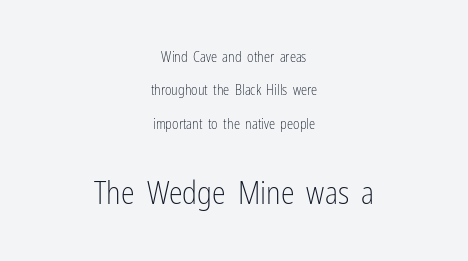
The image shows 31 px light, condensed sans-serif type, upright; set centered, loose line spacing (2.38x), normal letter spacing, not underlined; the second (bottom) block is 2.21x larger; low stroke contrast and a medium x-height.
